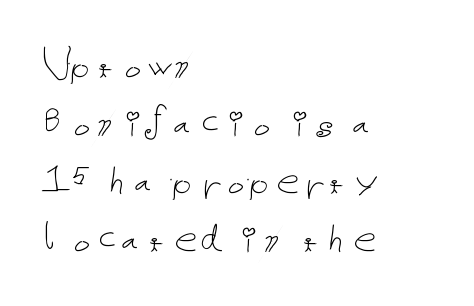
These glyphs show unthickened strokes, regular width or finer. The lines in this sample share a left origin and differ only in where they stop. Honestly, the row spacing looks completely unremarkable. Beneath every word, the page is bare. Is there any slant? The stems are plumb. Caption: standard tracking, unaltered.
